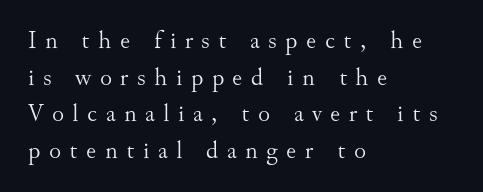
{"italic": "no", "bold": "no", "underline": "no", "align": "left", "line_spacing": "normal", "line_spacing_ratio": 1.47, "letter_spacing": "wide", "letter_spacing_em": 0.34, "glyph_px": 25}
